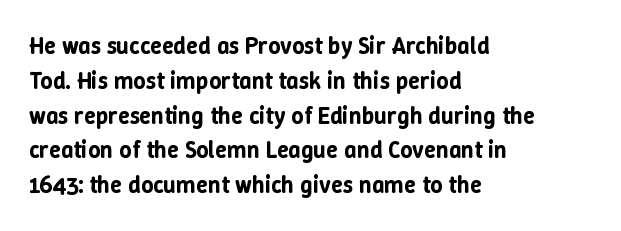
The image shows 24 px text type, upright; set left-aligned, normal line spacing (1.45x), normal letter spacing, not underlined.
